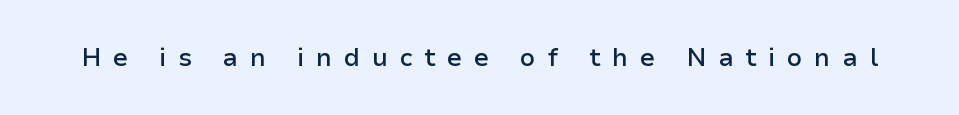
{"italic": "no", "bold": "semi", "underline": "no", "letter_spacing": "wide", "letter_spacing_em": 0.47, "glyph_px": 25}
